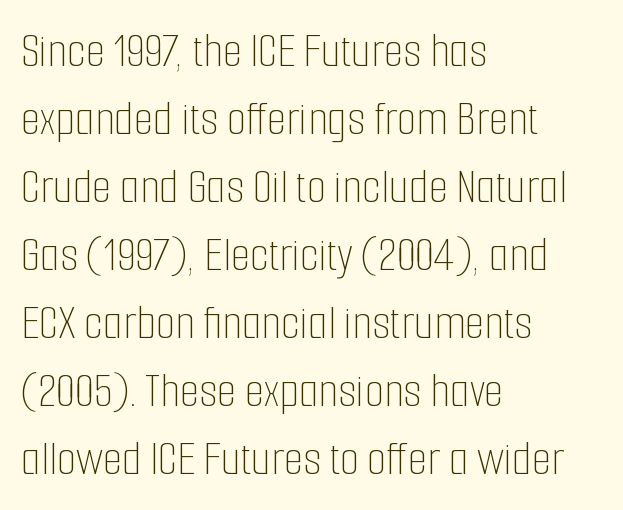
Which margin do the lines hug? The left one — the right edge is uneven. Standard letterfit; no display-style spreading of the glyphs. Is there any slant? The stems are plumb. Think of a printed novel: that variable character pitch is what you see here. What's the leading like? Ordinary, nothing unusual. Each row of text sits above clean, open space.
